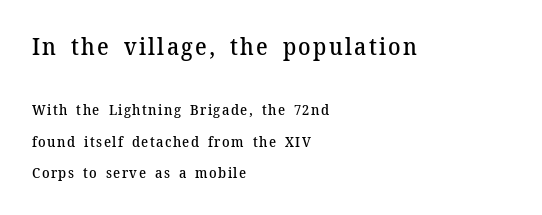
The image shows 23 px text type, upright; set left-aligned, loose line spacing (2.22x), not underlined; the first (top) block is 1.64x larger.
